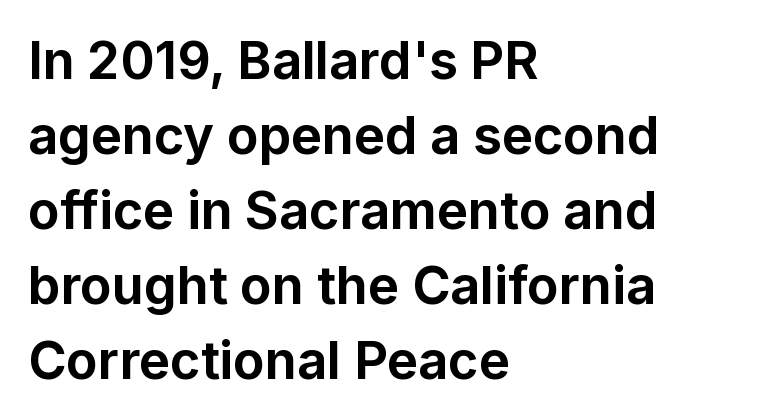
The rendering uses natural spacing where letterforms have individual widths. Are there feet on the stems? There aren't — it's a sans. Only glyphs here, with clear space below each row. Regarding leading, the lines here are spaced in the standard way. A roman cut, with each character standing at attention.
